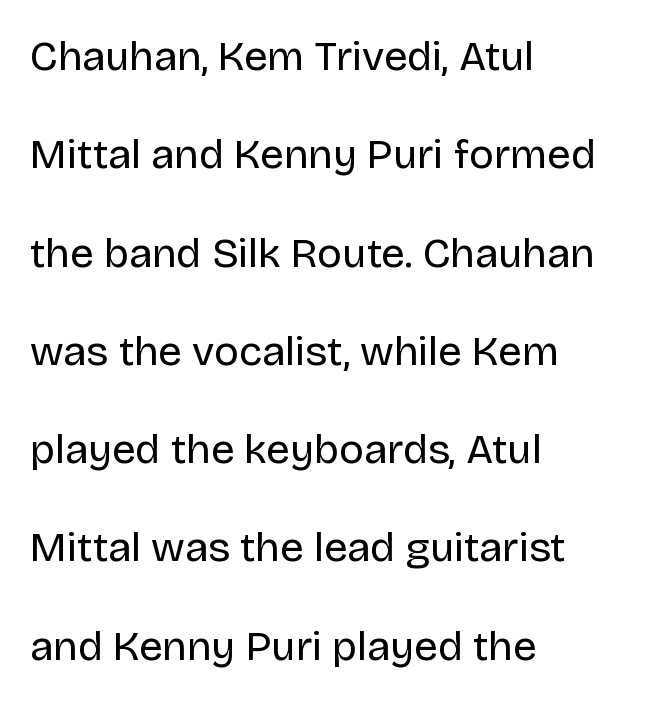
The image shows 42 px regular-weight sans-serif type, upright; set left-aligned, loose line spacing (2.34x), normal letter spacing, not underlined; low stroke contrast and a large x-height.
